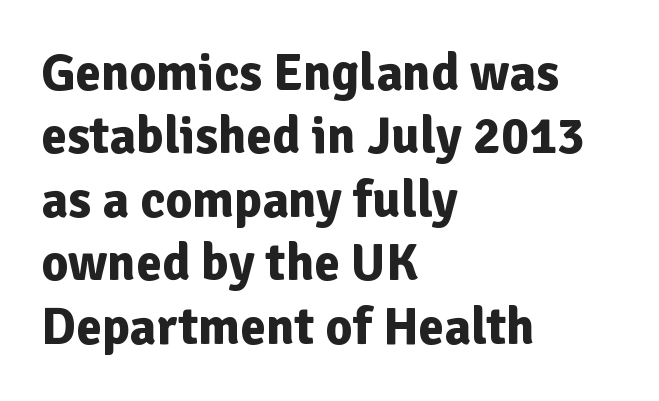
The image shows 52 px bold sans-serif type, upright; set left-aligned, line spacing 1.22x, normal letter spacing, not underlined; low stroke contrast and a medium x-height.
